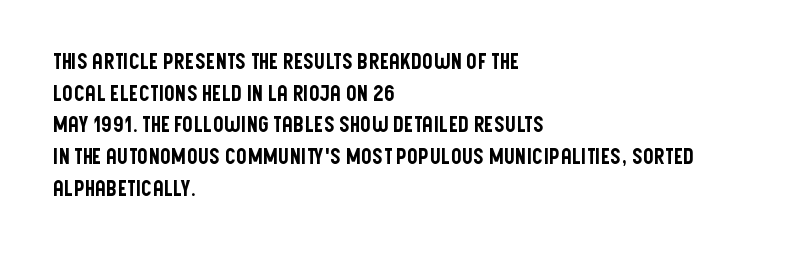
Has an underline been added? It has not. Do the letters lean? They stand straight. Notice how descenders clear the ascenders below comfortably — that's standard leading. The line texture is even and compact thanks to regular tracking.
